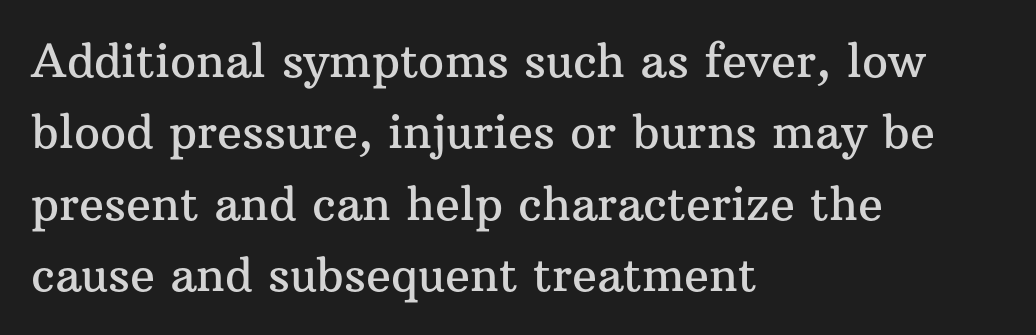
The image shows 46 px serif type, upright; set left-aligned, normal line spacing (1.55x), normal letter spacing, not underlined; medium stroke contrast and a medium x-height.
